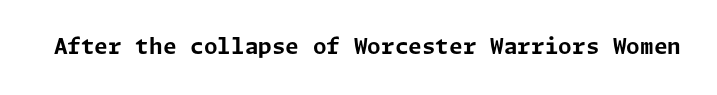
Short note: letters normally spaced. Words float on clear page, feet unadorned. The letters stand upright; this is a roman face. Heavy, bold letterforms.
